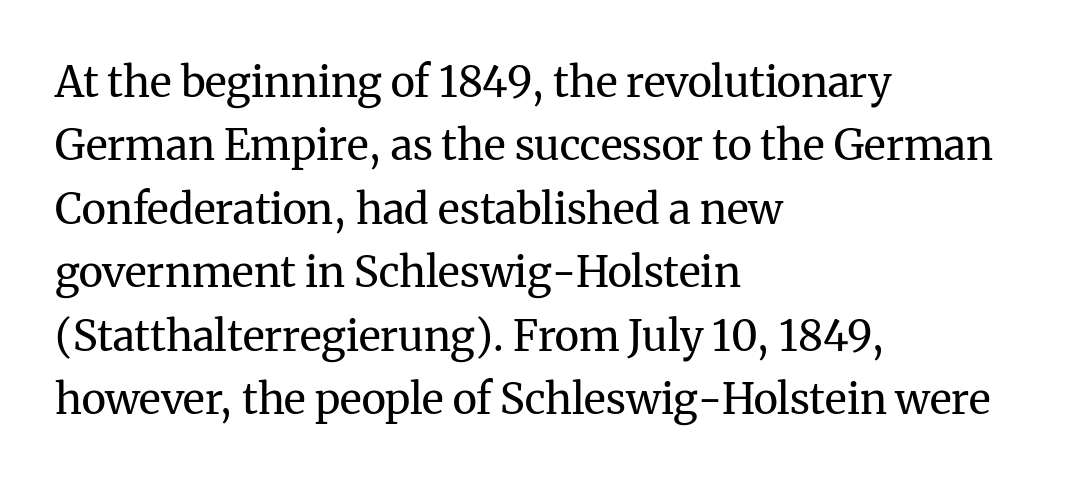
Underlining? Definitely not there. Character widths vary here, with narrow letters taking less room than wide ones. No extra tracking has been applied to these lines. Rendered with straight, roman letterforms.
